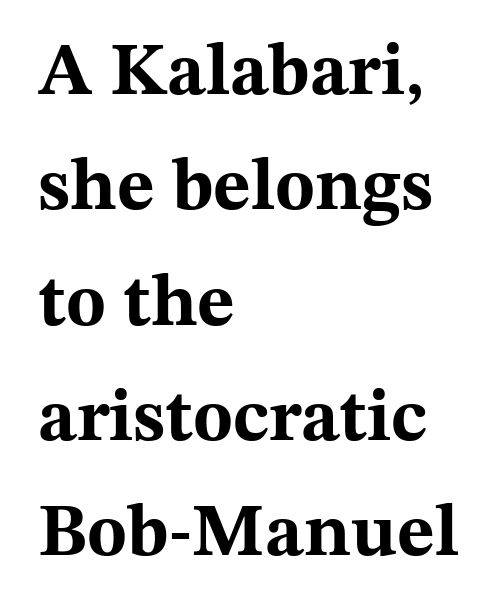
Q: Is the text bold? A: Yes.
Q: Is the text italic (slanted)? A: No, it is upright.
Q: Is the typeface a serif or a sans-serif typeface? A: Serif.
Q: Is the text underlined? A: No.
Q: How is the paragraph aligned? A: Left-aligned.
Q: Is the spacing between letters normal or unusually wide? A: Normal.
Q: Is the spacing between lines tight, normal or loose? A: Normal.
Q: Width (condensed, normal, or wide)? A: Wide.
Q: Stroke contrast? A: Medium.
Q: x-height? A: Medium.
Q: Monospaced? A: No.
